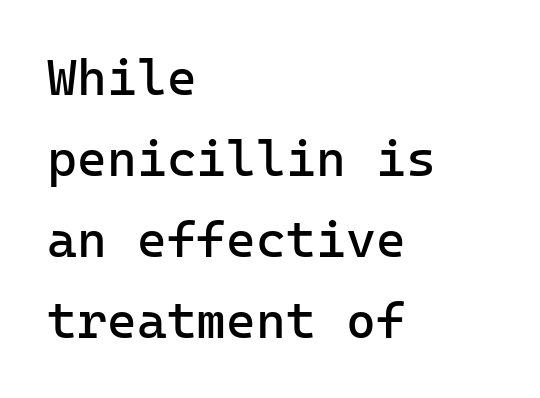
The image shows 51 px regular-weight sans-serif type, upright; set left-aligned, normal line spacing (1.59x), normal letter spacing, not underlined; low stroke contrast and a medium x-height.
